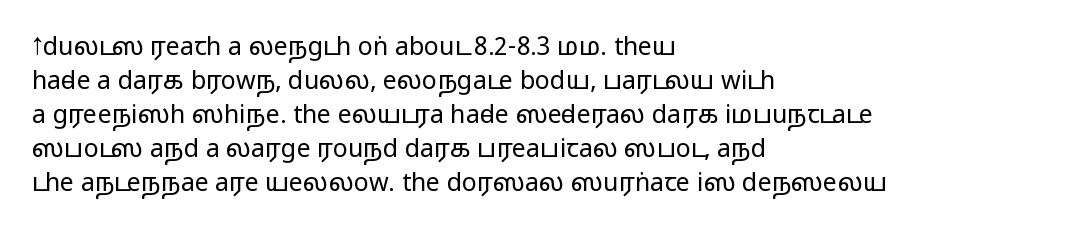
Q: Is the text bold? A: No.
Q: Is the text italic (slanted)? A: No, it is upright.
Q: Is the text underlined? A: No.
Q: How is the paragraph aligned? A: Left-aligned.
Q: Is the spacing between letters normal or unusually wide? A: Normal.
Q: Is the spacing between lines tight, normal or loose? A: Normal.
